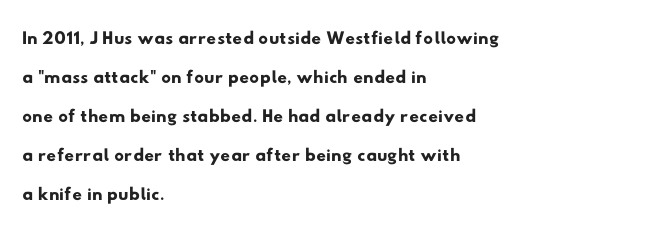
{"underline": "no", "align": "left", "line_spacing": "normal", "line_spacing_ratio": 1.44, "letter_spacing": "normal", "letter_spacing_em": 0.0, "glyph_px": 27}
